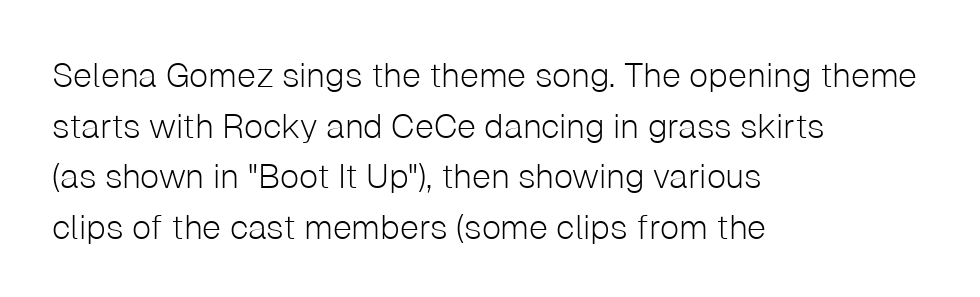
Q: Is the text bold? A: No.
Q: Is the text italic (slanted)? A: No, it is upright.
Q: Is the typeface a serif or a sans-serif typeface? A: Sans-serif.
Q: Is the text underlined? A: No.
Q: How is the paragraph aligned? A: Left-aligned.
Q: Is the spacing between letters normal or unusually wide? A: Normal.
Q: Is the spacing between lines tight, normal or loose? A: Normal.
Q: Width (condensed, normal, or wide)? A: Normal.
Q: Stroke contrast? A: Low.
Q: x-height? A: Medium.
Q: Monospaced? A: No.
